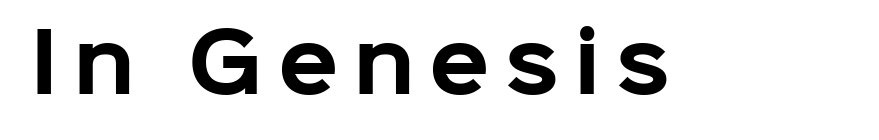
Q: Is the text bold? A: Yes.
Q: Is the text italic (slanted)? A: No, it is upright.
Q: Is the typeface a serif or a sans-serif typeface? A: Sans-serif.
Q: Is the text underlined? A: No.
Q: Width (condensed, normal, or wide)? A: Normal.
Q: Stroke contrast? A: Low.
Q: x-height? A: Medium.
Q: Monospaced? A: No.
